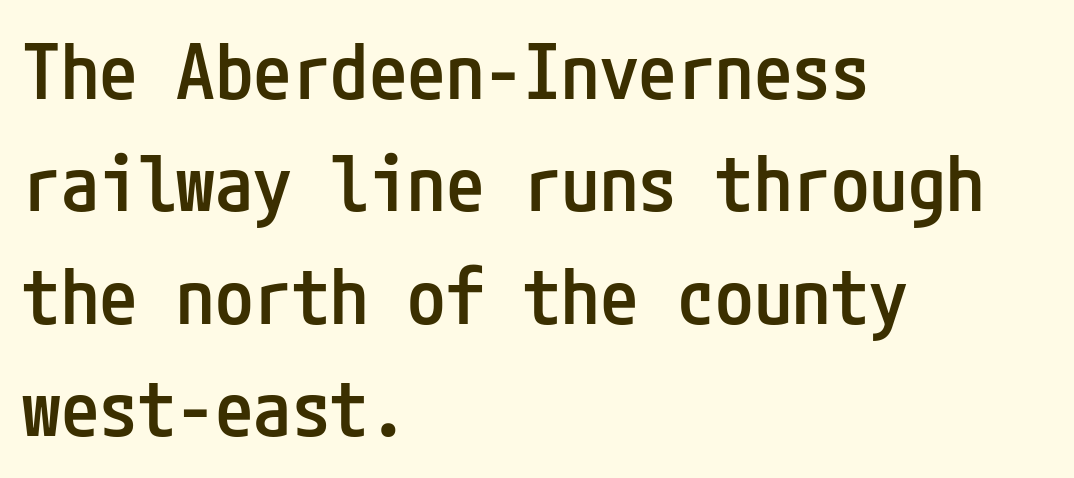
The image shows 77 px semibold, condensed sans-serif type, upright; set left-aligned, normal line spacing (1.46x), normal letter spacing, not underlined; low stroke contrast and a medium x-height.
